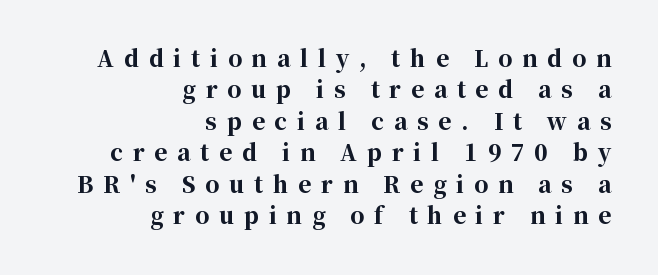
{"italic": "no", "bold": "yes", "underline": "no", "align": "right", "line_spacing": "normal", "line_spacing_ratio": 1.43, "letter_spacing": "wide", "letter_spacing_em": 0.45, "glyph_px": 22}
